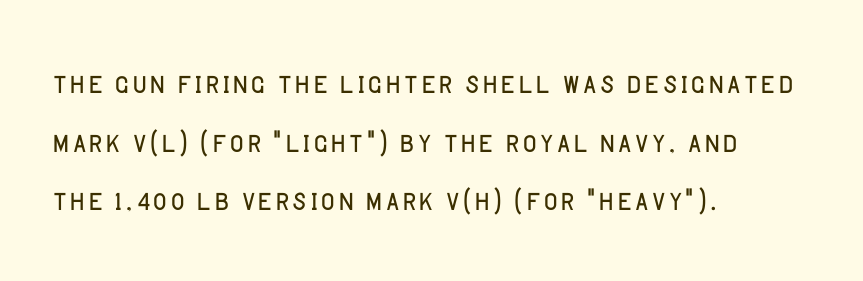
Is the block centered? No — it sits flush against the left margin. Has an underline been added? It has not. Letterform terminals end flat and unadorned throughout the passage. Italic: no, the glyphs are upright roman. The rendering uses a moderate line-height, typical for paragraphs.
